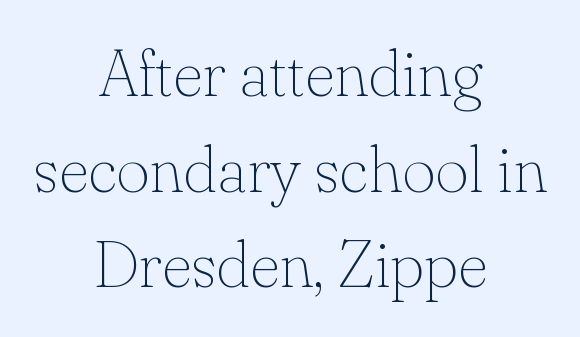
Spacing between characters is what you'd get straight out of the box. Nothing heavy about these letters — not bold at all. Type without underlining. A roman cut, with each character standing at attention. Rows of type keep a routine distance in the vertical direction. Short and long lines alike share a common midpoint.
